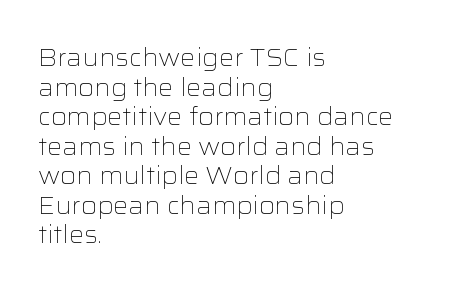
{"italic": "no", "bold": "no", "underline": "no", "align": "left", "line_spacing_ratio": 1.23, "letter_spacing": "normal", "letter_spacing_em": 0.0, "glyph_px": 24}
